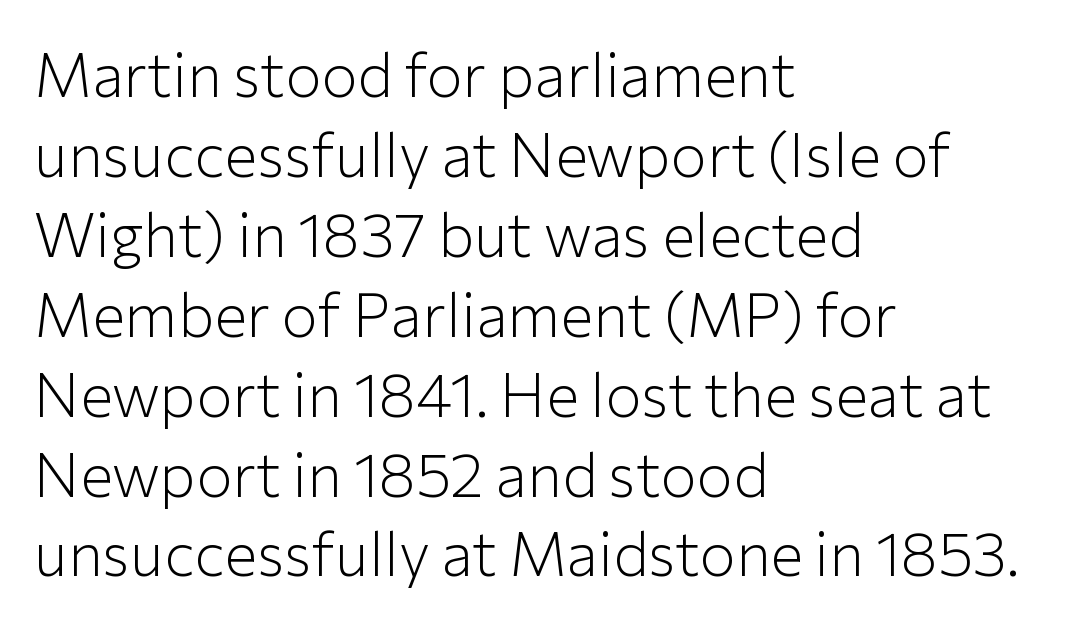
{"serif": "no", "italic": "no", "bold": "no", "weight": "light", "width": "normal", "stroke_contrast": "low", "x_height": "medium", "monospaced": "no", "underline": "no", "align": "left", "line_spacing": "normal", "line_spacing_ratio": 1.31, "letter_spacing": "normal", "letter_spacing_em": 0.0, "glyph_px": 61}
